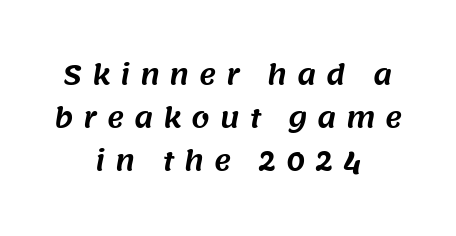
Regarding leading, the lines here are spaced in the standard way. The rag falls on both sides of this text block equally. Glance below the letters and you will spot only blank space. The line texture is sparse and dotted thanks to wide tracking.
